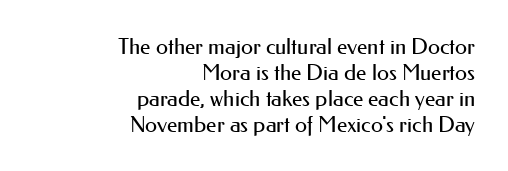
The image shows 22 px text type, upright; set right-aligned, line spacing 1.18x, normal letter spacing, not underlined.
